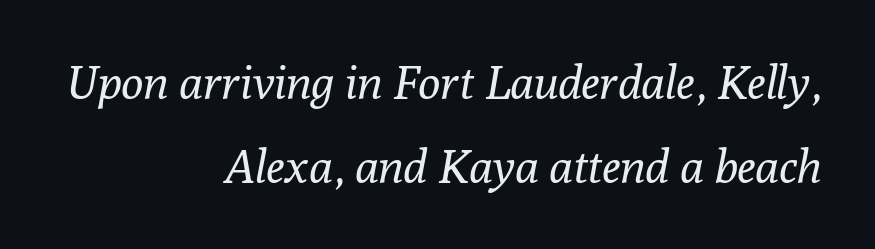
{"serif": "yes", "italic": "yes", "lean": "right", "slant_degrees": 10, "bold": "no", "weight": "regular", "width": "normal", "stroke_contrast": "low", "x_height": "medium", "monospaced": "no", "underline": "no", "align": "right", "line_spacing_ratio": 1.83, "letter_spacing": "normal", "letter_spacing_em": 0.0, "glyph_px": 46}
